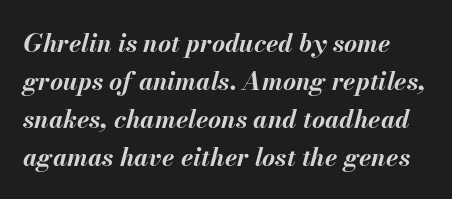
Tracking here is standard; glyphs follow each other at the usual distance. Yep, that's italic — everything's leaning. The font is running at its bold setting. Check the space under the baseline: it is left empty.
